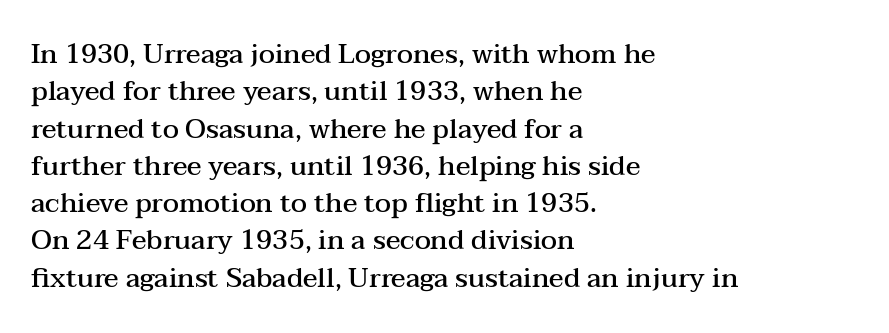
{"italic": "no", "bold": "semi", "underline": "no", "align": "left", "line_spacing": "normal", "line_spacing_ratio": 1.38, "letter_spacing": "normal", "letter_spacing_em": 0.0, "glyph_px": 27}
